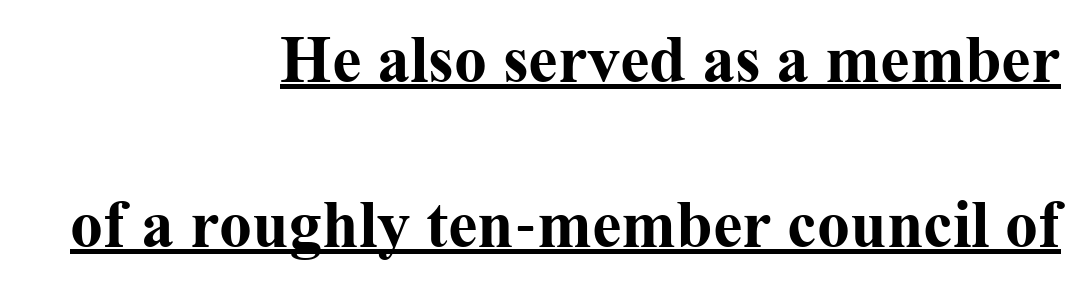
Is the type bold? Yes — the strokes are clearly thick and heavy. Each new line begins a long way beneath the previous one. Think of a printed novel: that variable character pitch is what you see here. The font's upright variant was chosen for this text. Small tapered or slab feet sit at the stroke ends, so this counts as serif.
